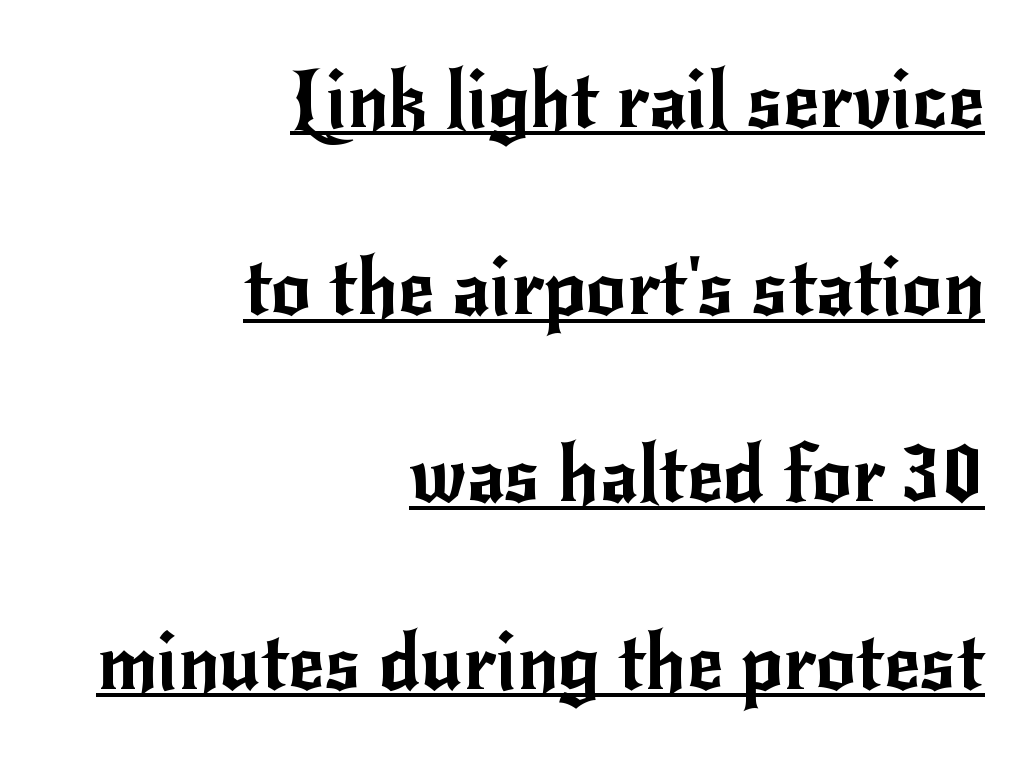
The face used here is rendered with its standard letterfit. The lettering holds an erect, upright posture throughout. The rendering uses a large line-height, opening up the rows. Underlining? Definitely there. Each letter keeps its own natural width here, so spacing adapts to shape. Does the type have serifs? No, each stem ends abruptly.
